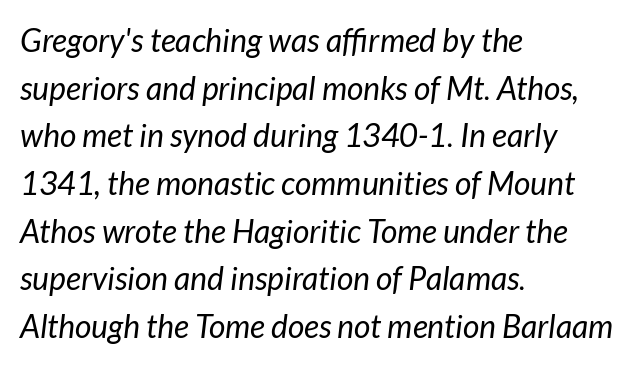
Q: Is the text bold? A: No.
Q: Is the text italic (slanted)? A: Yes, it leans right by about 7 degrees.
Q: Is the text underlined? A: No.
Q: How is the paragraph aligned? A: Left-aligned.
Q: Is the spacing between letters normal or unusually wide? A: Normal.
Q: Is the spacing between lines tight, normal or loose? A: Normal.
Q: Width (condensed, normal, or wide)? A: Normal.
Q: Stroke contrast? A: Low.
Q: x-height? A: Medium.
Q: Monospaced? A: No.
